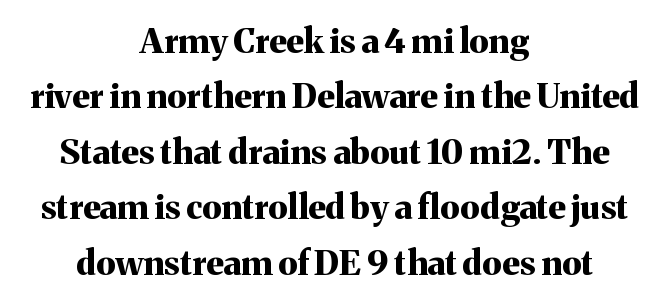
Regarding leading, the lines here are spaced in the standard way. Nope, not italic — everything's standing straight. Observe the serifs anchoring each vertical stroke in this sample. Compared with a flush-left layout, this one balances lines on the center instead.
